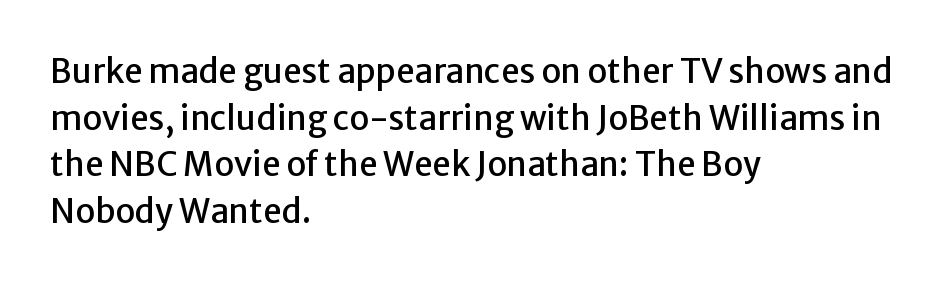
The image shows 33 px sans-serif type, upright; set left-aligned, normal line spacing (1.41x), normal letter spacing, not underlined; low stroke contrast and a medium x-height.
